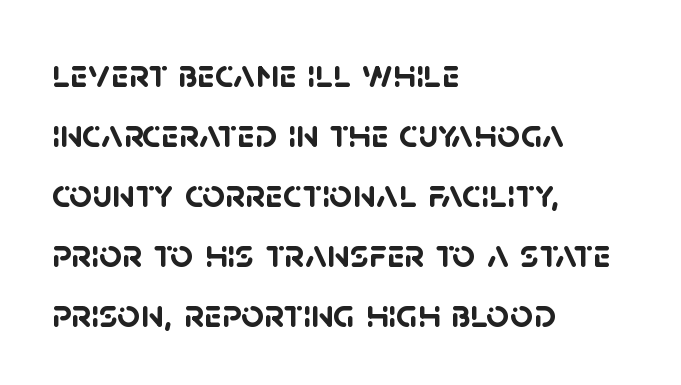
Q: Is the text bold? A: Yes.
Q: Is the typeface a serif or a sans-serif typeface? A: Sans-serif.
Q: Is the text underlined? A: No.
Q: How is the paragraph aligned? A: Left-aligned.
Q: Is the spacing between letters normal or unusually wide? A: Normal.
Q: Is the spacing between lines tight, normal or loose? A: Normal.
Q: Width (condensed, normal, or wide)? A: Normal.
Q: Stroke contrast? A: Low.
Q: x-height? A: Large.
Q: Monospaced? A: No.
